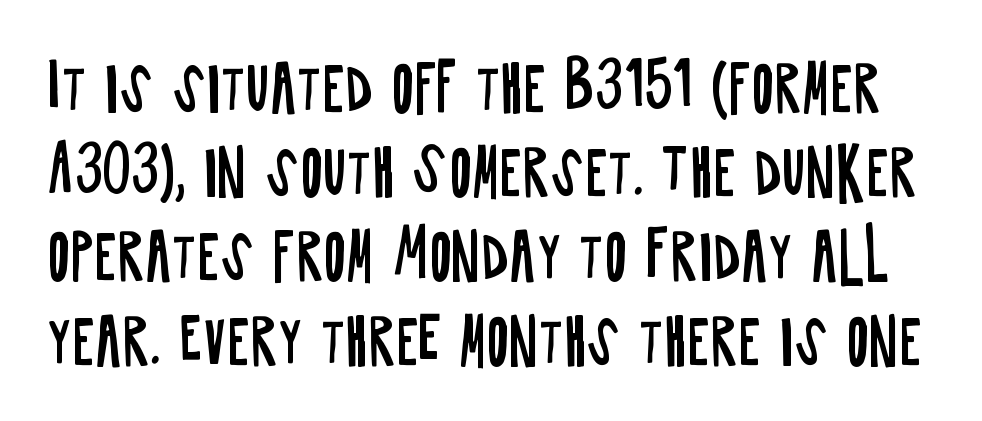
Q: Is the text bold? A: No.
Q: Is the text italic (slanted)? A: No, it is upright.
Q: Is the typeface a serif or a sans-serif typeface? A: Sans-serif.
Q: Is the text underlined? A: No.
Q: Is the spacing between letters normal or unusually wide? A: Normal.
Q: Is the spacing between lines tight, normal or loose? A: Normal.
Q: Width (condensed, normal, or wide)? A: Condensed.
Q: Stroke contrast? A: Low.
Q: x-height? A: Large.
Q: Monospaced? A: No.
